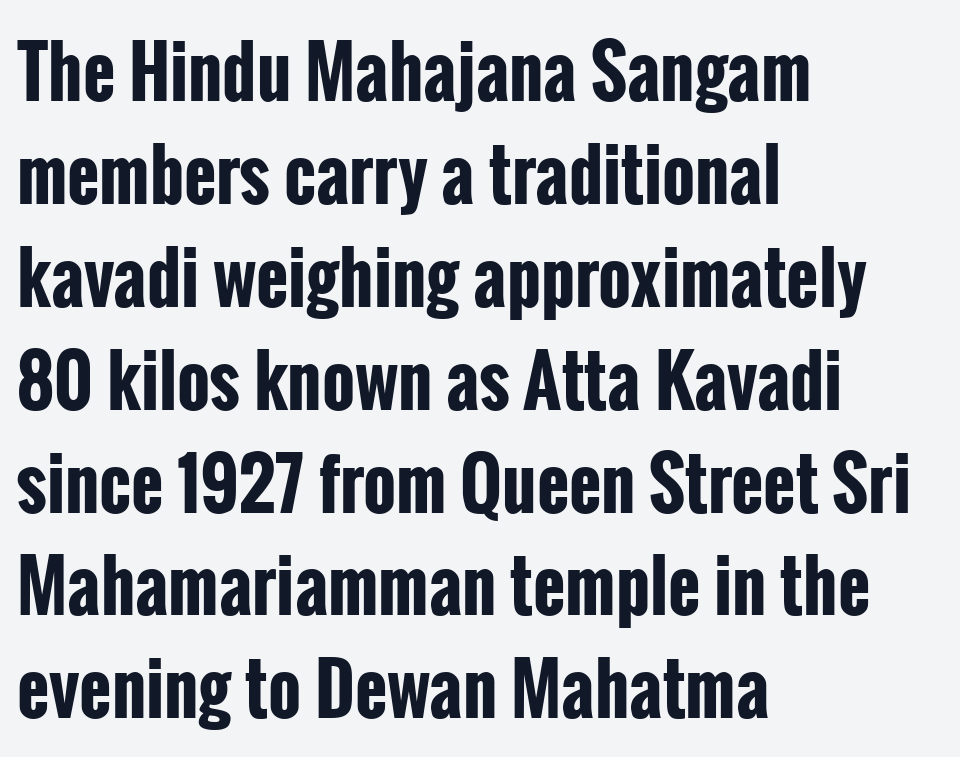
{"serif": "no", "italic": "no", "bold": "yes", "weight": "bold", "width": "condensed", "stroke_contrast": "low", "x_height": "medium", "monospaced": "no", "underline": "no", "align": "left", "line_spacing": "normal", "line_spacing_ratio": 1.47, "letter_spacing": "normal", "letter_spacing_em": 0.0, "glyph_px": 70}
